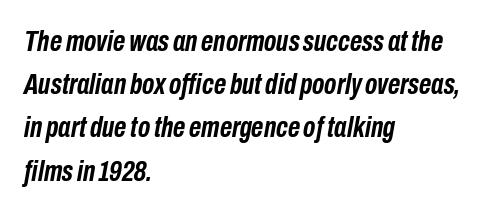
The image shows 30 px semibold, condensed type, italic (leaning right); set left-aligned, normal line spacing (1.44x), normal letter spacing, not underlined; low stroke contrast and a medium x-height.
